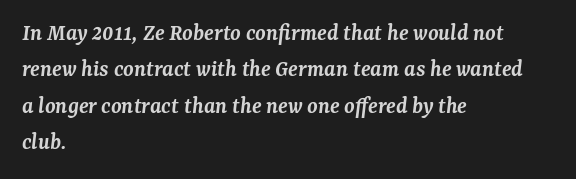
You can tell it's italic because the verticals aren't actually vertical. Short note: letters normally spaced. Where is the straight margin? On the left. Heft: intermediate — a semibold.
